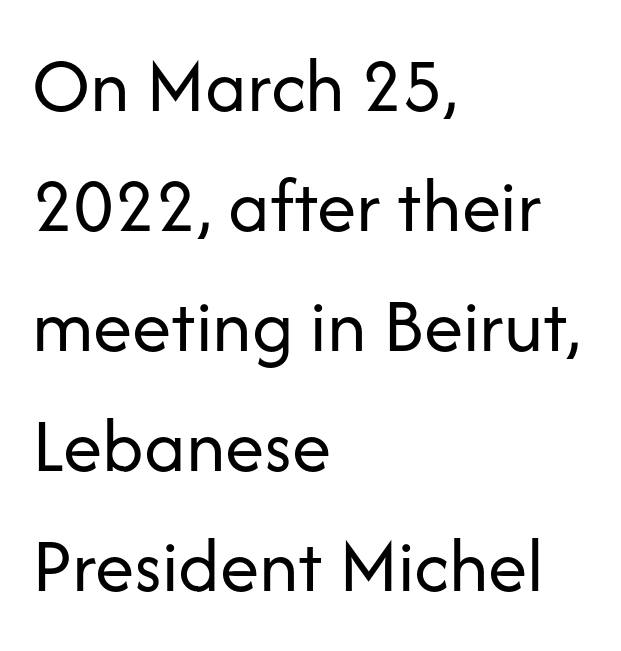
{"serif": "no", "italic": "no", "bold": "no", "weight": "regular", "width": "normal", "stroke_contrast": "low", "x_height": "medium", "monospaced": "no", "underline": "no", "align": "left", "line_spacing": "normal", "line_spacing_ratio": 1.52, "letter_spacing": "normal", "letter_spacing_em": 0.0, "glyph_px": 79}
